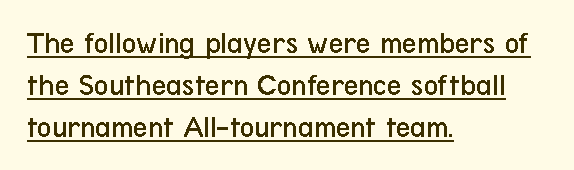
The image shows 32 px regular-weight, condensed sans-serif type, upright; set left-aligned, normal line spacing (1.31x), normal letter spacing, underlined; low stroke contrast and a medium x-height.
